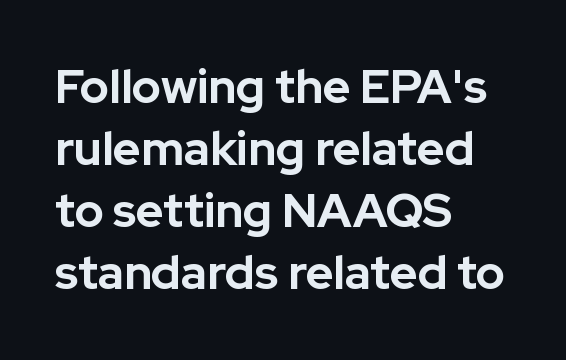
{"serif": "no", "italic": "no", "bold": "yes", "weight": "bold", "width": "normal", "stroke_contrast": "low", "x_height": "medium", "monospaced": "no", "underline": "no", "align": "left", "line_spacing": "normal", "line_spacing_ratio": 1.32, "letter_spacing": "normal", "letter_spacing_em": 0.0, "glyph_px": 47}
